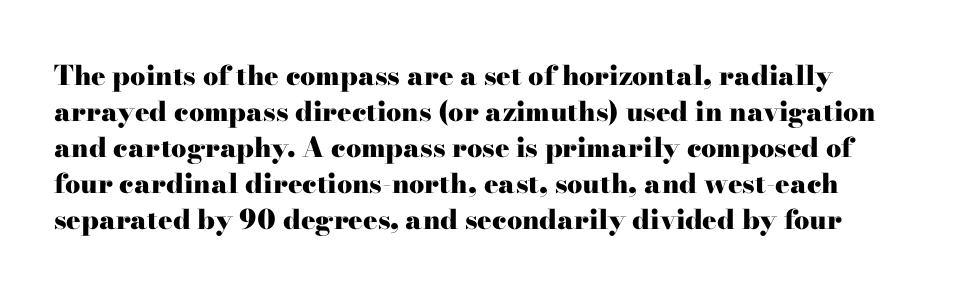
Q: Is the text bold? A: Yes.
Q: Is the text italic (slanted)? A: No, it is upright.
Q: Is the text underlined? A: No.
Q: Is the spacing between letters normal or unusually wide? A: Normal.
Q: Is the spacing between lines tight, normal or loose? A: Normal.
